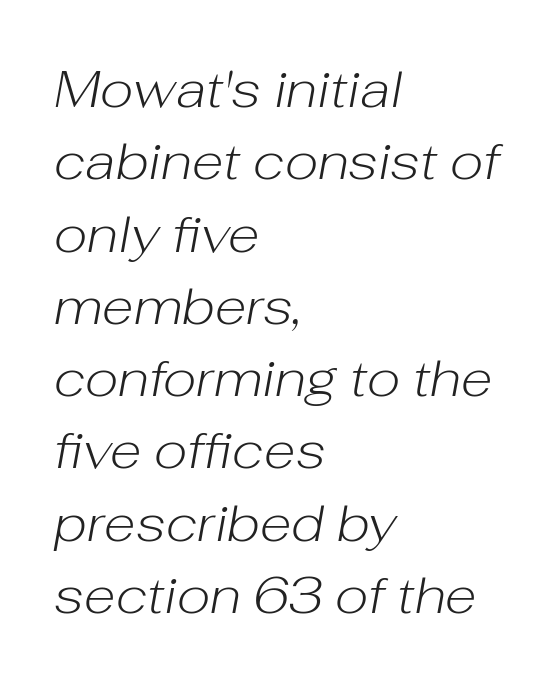
{"italic": "yes", "lean": "right", "slant_degrees": 10, "bold": "no", "weight": "light", "width": "normal", "stroke_contrast": "low", "x_height": "medium", "monospaced": "no", "underline": "no", "align": "left", "line_spacing": "normal", "line_spacing_ratio": 1.39, "letter_spacing": "normal", "letter_spacing_em": 0.0, "glyph_px": 52}
